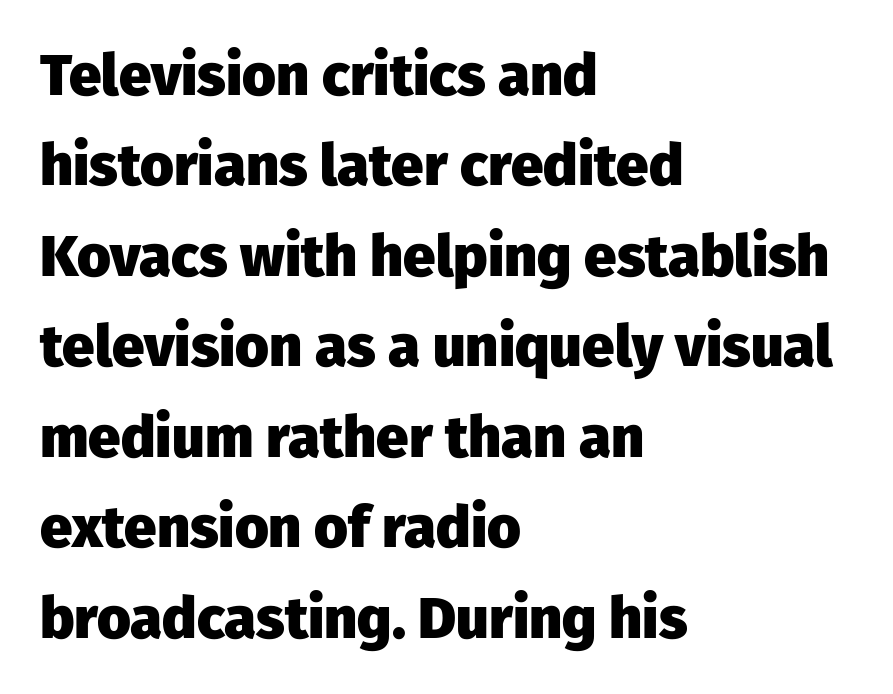
The image shows 58 px heavy sans-serif type, upright; set left-aligned, normal line spacing (1.56x), normal letter spacing, not underlined; low stroke contrast and a medium x-height.
